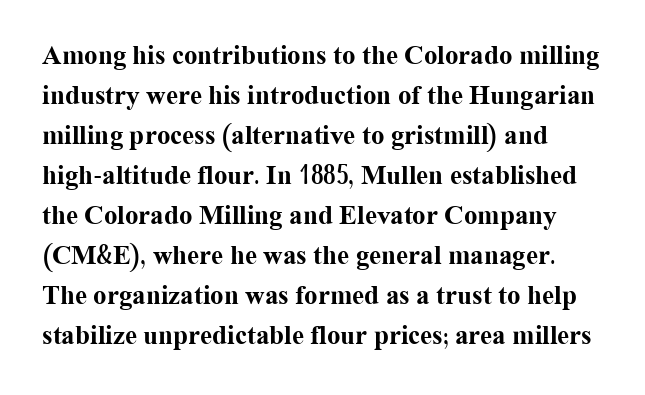
{"italic": "no", "bold": "yes", "underline": "no", "line_spacing": "normal", "line_spacing_ratio": 1.48, "letter_spacing": "normal", "letter_spacing_em": 0.0, "glyph_px": 27}
